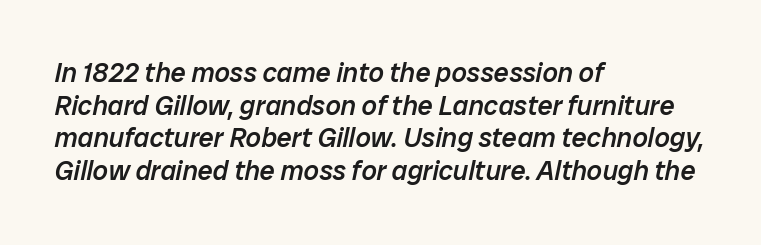
The image shows 27 px text type, italic (leaning right); set left-aligned, line spacing 1.21x, normal letter spacing, not underlined.
